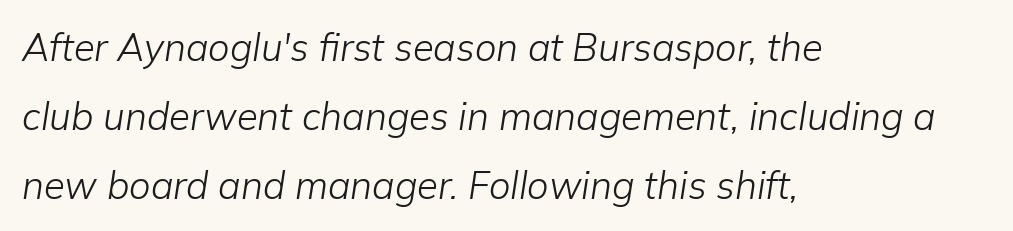
{"italic": "yes", "lean": "right", "slant_degrees": 9, "bold": "no", "weight": "light", "width": "normal", "stroke_contrast": "low", "x_height": "medium", "monospaced": "no", "underline": "no", "align": "left", "line_spacing_ratio": 1.81, "letter_spacing": "normal", "letter_spacing_em": 0.0, "glyph_px": 38}
